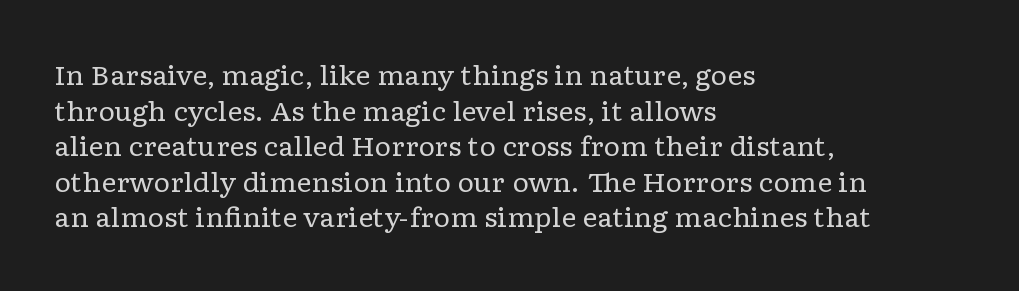
{"italic": "no", "bold": "no", "underline": "no", "align": "left", "line_spacing": "normal", "line_spacing_ratio": 1.37, "letter_spacing": "normal", "letter_spacing_em": 0.0, "glyph_px": 26}
